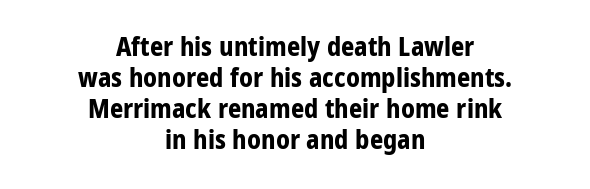
The image shows 26 px bold type, upright; set centered, line spacing 1.19x, normal letter spacing, not underlined.
